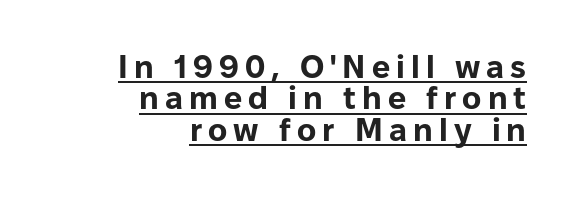
What decoration does the sample have? An underline. Spacing verdict: proportional, widths tailored to each character. One glance says dense: line gaps are narrower than usual. The letters carry no serifs — their stems end cleanly without finishing strokes. Posture: vertical. Horizontal alignment here is rightward, an uncommon choice for prose.
